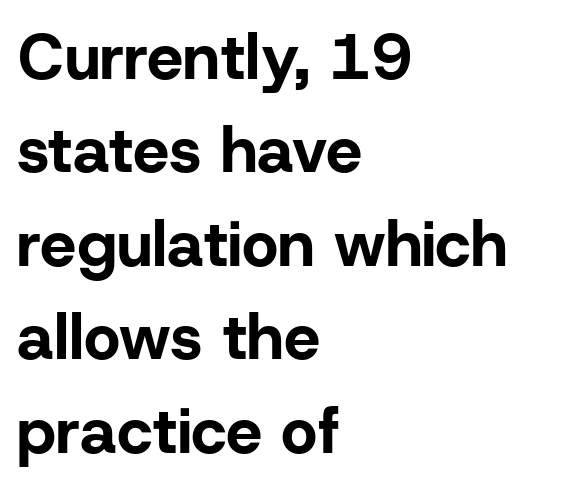
The image shows 64 px bold sans-serif type, upright; set left-aligned, normal line spacing (1.46x), normal letter spacing, not underlined; low stroke contrast and a medium x-height.
